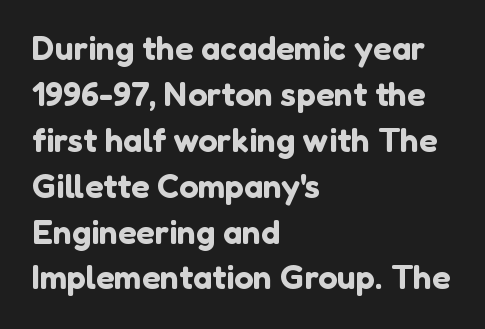
Q: Is the text italic (slanted)? A: No, it is upright.
Q: Is the typeface a serif or a sans-serif typeface? A: Sans-serif.
Q: Is the text underlined? A: No.
Q: How is the paragraph aligned? A: Left-aligned.
Q: Is the spacing between letters normal or unusually wide? A: Normal.
Q: Is the spacing between lines tight, normal or loose? A: Normal.
Q: Width (condensed, normal, or wide)? A: Normal.
Q: Stroke contrast? A: Low.
Q: x-height? A: Medium.
Q: Monospaced? A: No.
